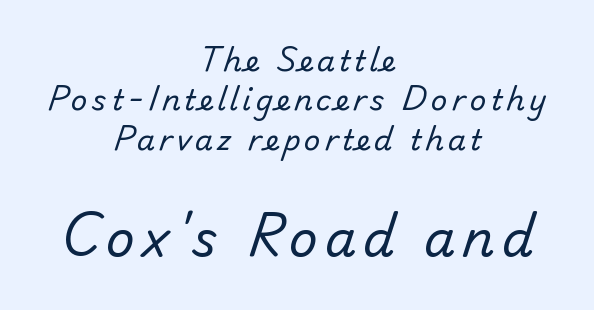
The image shows 50 px regular-weight sans-serif type; set centered, normal line spacing (1.36x), not underlined; the second (bottom) block is 1.72x larger; low stroke contrast and a small x-height.
